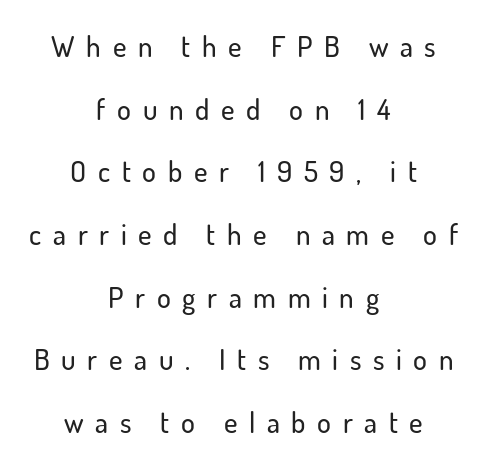
The image shows 29 px sans-serif type, upright; set centered, loose line spacing (2.16x), unusually wide letter spacing (+0.4 em), not underlined; low stroke contrast and a small x-height.
